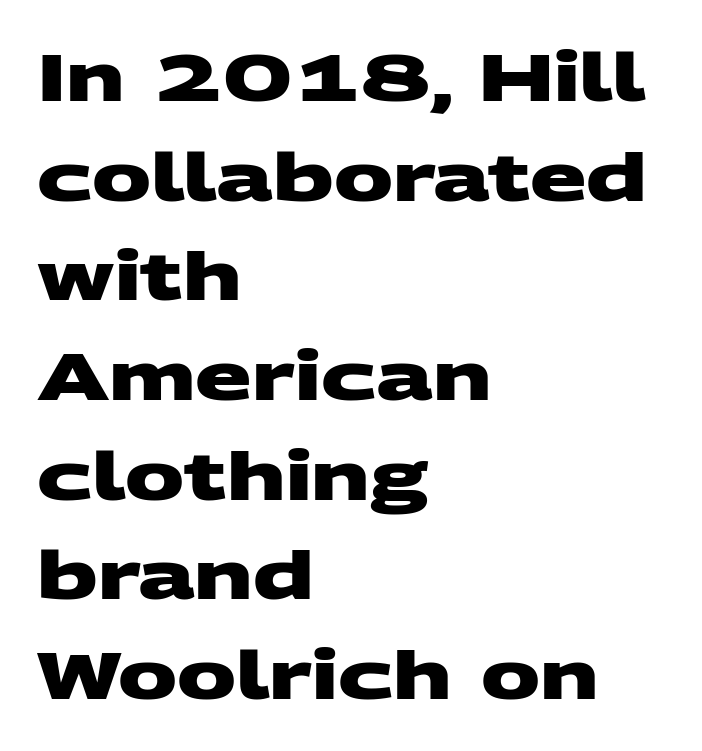
This sample uses plain, unmodified letter spacing. Clear beneath every line of the passage. Strokes here are thick enough to call this a true bold. Character widths vary here, with narrow letters taking less room than wide ones.
